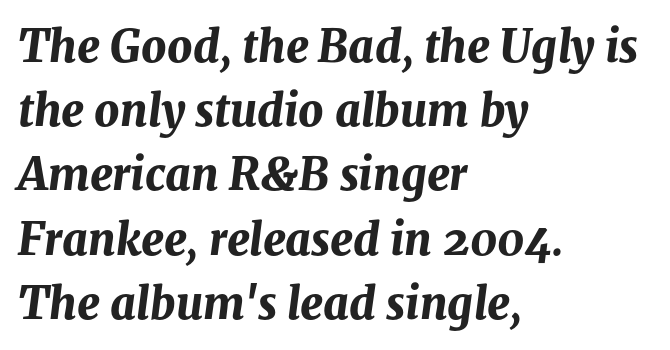
The axis of the letterforms is tilted away from vertical. Horizontal bands of white between lines are of average thickness. Inter-character spacing is left at the font's built-in metrics. The baseline area is clear. Leftover space on each line is placed entirely after the last word. I'd describe the lettering as bold — thick and assertive.
